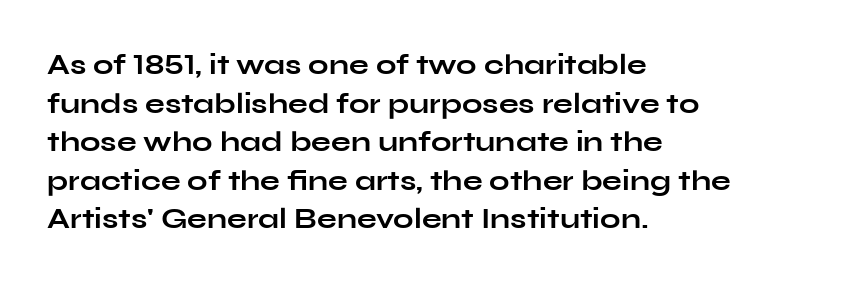
This sample uses plain, unmodified letter spacing. The zone under the glyphs is completely vacant. To sum up the face: it is a sans, with no serifs. A typesetter would call this proportional, since set widths differ per character. Its strokes are broad and dark, the hallmark of bold type.
